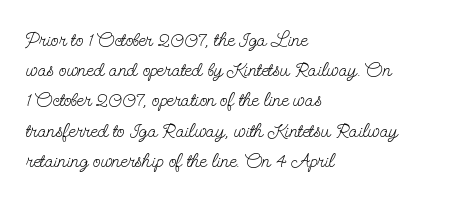
Q: Is the text bold? A: No.
Q: Is the text italic (slanted)? A: Yes.
Q: Is the text underlined? A: No.
Q: How is the paragraph aligned? A: Left-aligned.
Q: Is the spacing between letters normal or unusually wide? A: Normal.
Q: Is the spacing between lines tight, normal or loose? A: Normal.
